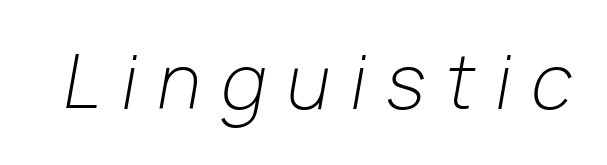
{"italic": "yes", "lean": "right", "slant_degrees": 10, "bold": "no", "weight": "light", "width": "normal", "stroke_contrast": "low", "x_height": "medium", "monospaced": "no", "underline": "no", "letter_spacing": "wide", "letter_spacing_em": 0.29, "glyph_px": 72}
